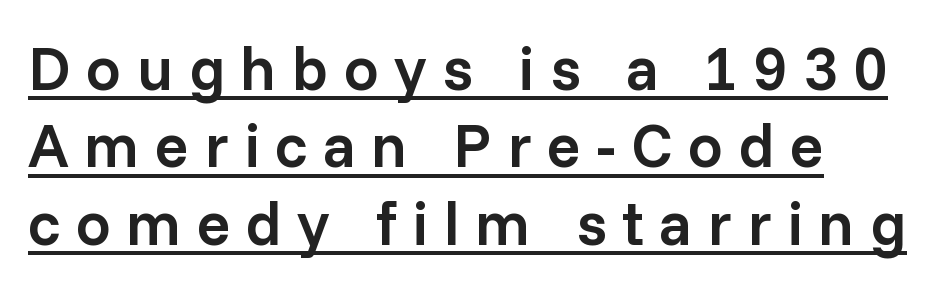
The image shows 62 px semibold sans-serif type, upright; set left-aligned, normal line spacing (1.25x), unusually wide letter spacing (+0.25 em), underlined; low stroke contrast and a medium x-height.
